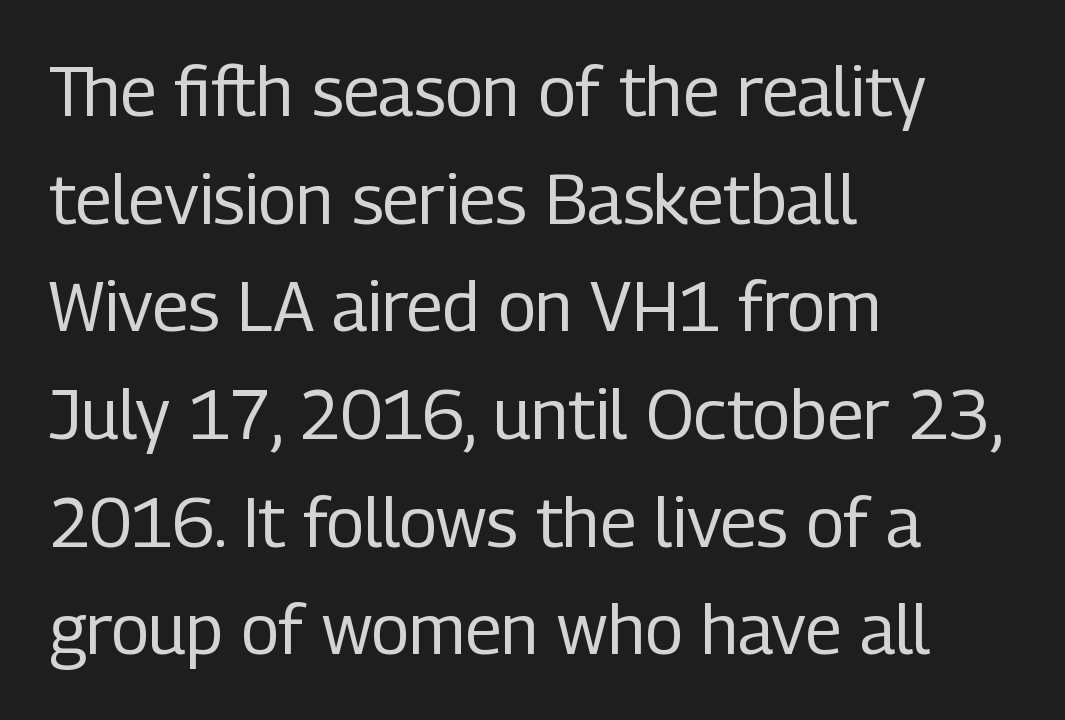
The image shows 69 px regular-weight, condensed sans-serif type, upright; set left-aligned, normal line spacing (1.56x), normal letter spacing, not underlined; low stroke contrast and a medium x-height.
